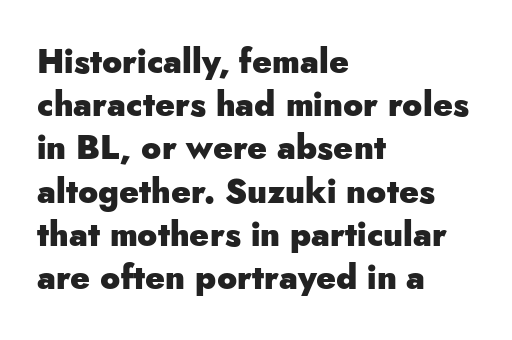
The foot of each line stays bare and open. A normal amount of white space separates one row of letters from the next. Standard letterfit; no display-style spreading of the glyphs. In terms of letterform style, serifs are entirely absent. This is the regular roman posture of the typeface. Look at the stroke-to-counter ratio: heavy, a bold.
